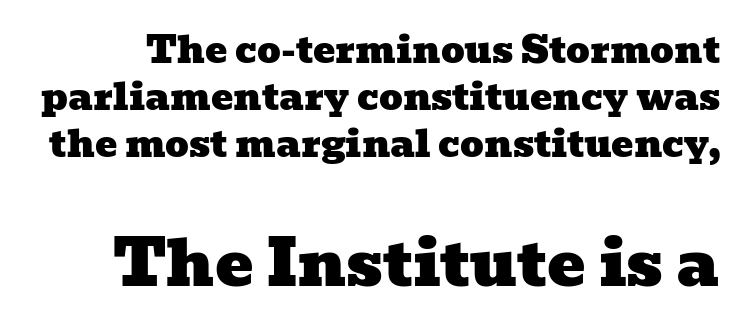
Q: Is the typeface a serif or a sans-serif typeface? A: Serif.
Q: Is the text underlined? A: No.
Q: Is the spacing between letters normal or unusually wide? A: Normal.
Q: Is the spacing between lines tight, normal or loose? A: Normal.
Q: Which block of text is set in a larger size, the first (top) or the second (bottom)? A: The second (bottom) one.
Q: Width (condensed, normal, or wide)? A: Wide.
Q: Stroke contrast? A: Low.
Q: x-height? A: Medium.
Q: Monospaced? A: No.
